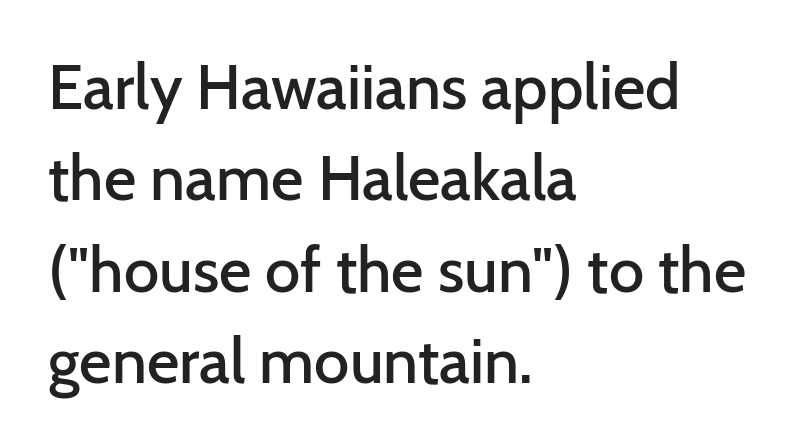
A roman cut, with each character standing at attention. Words appear dense and cohesive because spacing is normal. Moderately thickened strokes mark this as semibold type. The strip under each line holds only bare page. The letters advance in unequal steps, a hallmark of proportional type. Reading down the block, your eye returns to a fixed left position each line.
